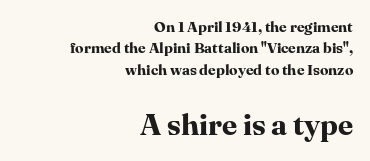
{"serif": "yes", "italic": "no", "bold": "yes", "weight": "bold", "width": "normal", "stroke_contrast": "high", "x_height": "medium", "monospaced": "no", "underline": "no", "align": "right", "line_spacing": "normal", "line_spacing_ratio": 1.43, "letter_spacing": "normal", "letter_spacing_em": 0.0, "larger_block": "second", "size_ratio": 2.0, "glyph_px": 30}
